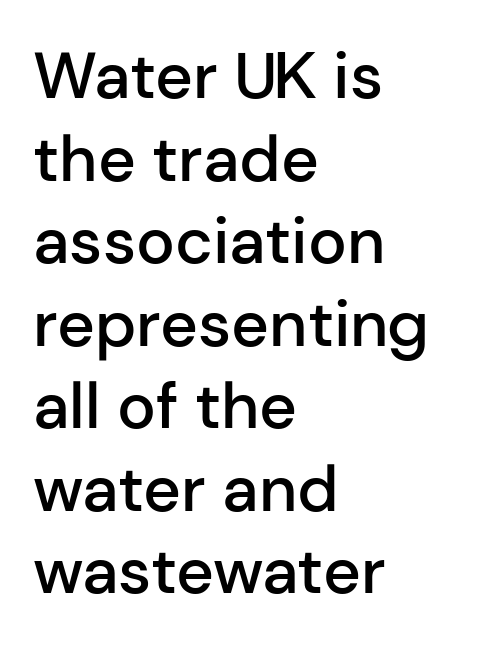
{"serif": "no", "italic": "no", "bold": "semi", "weight": "semibold", "width": "normal", "stroke_contrast": "low", "x_height": "medium", "monospaced": "no", "underline": "no", "align": "left", "line_spacing": "normal", "line_spacing_ratio": 1.27, "letter_spacing": "normal", "letter_spacing_em": 0.0, "glyph_px": 65}
